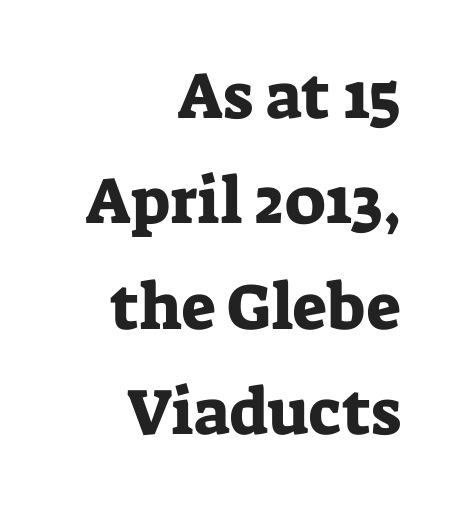
The image shows 65 px serif type, upright; set right-aligned, normal line spacing (1.62x), normal letter spacing, not underlined; low stroke contrast and a medium x-height.
